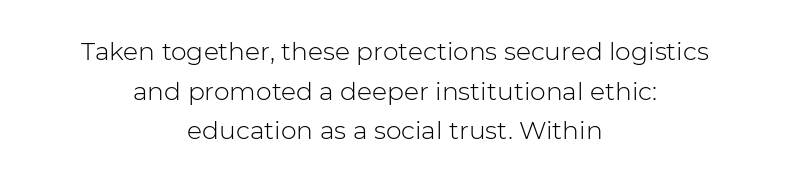
{"italic": "no", "bold": "no", "underline": "no", "align": "center", "line_spacing": "normal", "line_spacing_ratio": 1.59, "letter_spacing": "normal", "letter_spacing_em": 0.0, "glyph_px": 25}
